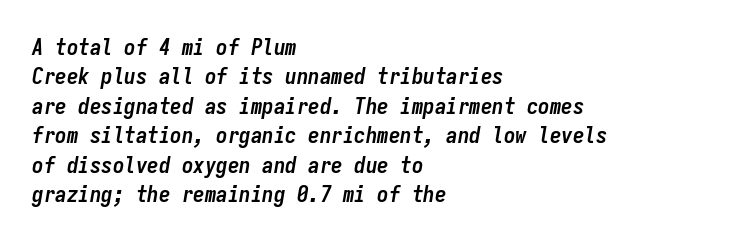
{"italic": "yes", "lean": "right", "slant_degrees": 9, "bold": "yes", "underline": "no", "align": "left", "line_spacing": "normal", "line_spacing_ratio": 1.28, "letter_spacing": "normal", "letter_spacing_em": 0.0, "glyph_px": 23}
